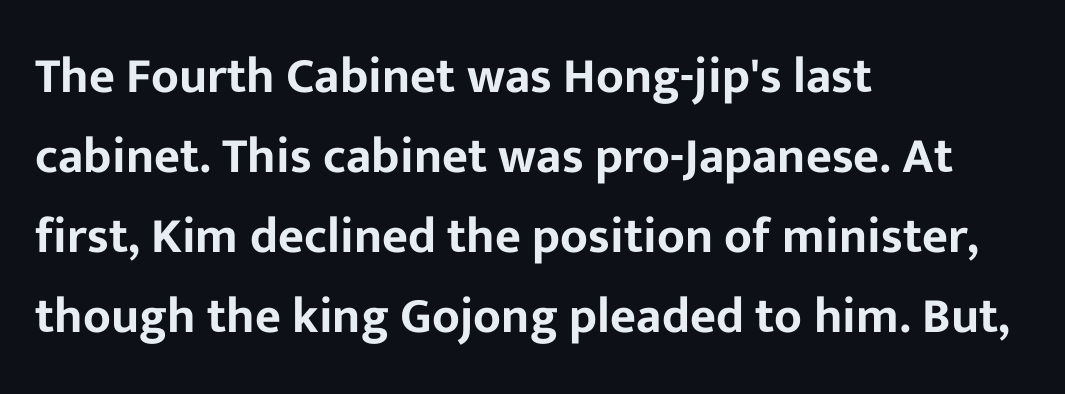
Note the varied advance widths — an 'i' is clearly narrower than an 'm'. Regular leading. The font's upright variant was chosen for this text. The glyphs in this specimen are sans serif.
